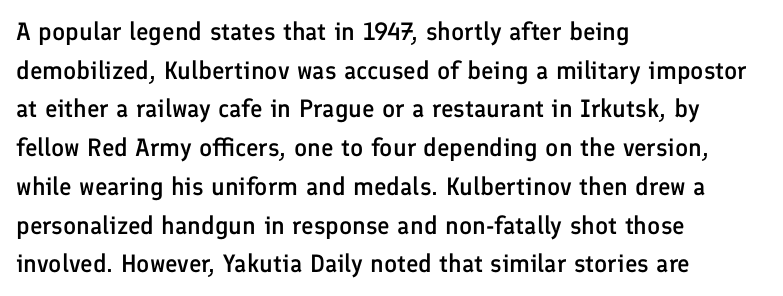
Quick note: underline off. The passage is arranged the way most books set body copy — flush left. Quick note: interline space is typical. Posture: vertical. The letters sit at their default tracking, neither squeezed nor spread.
